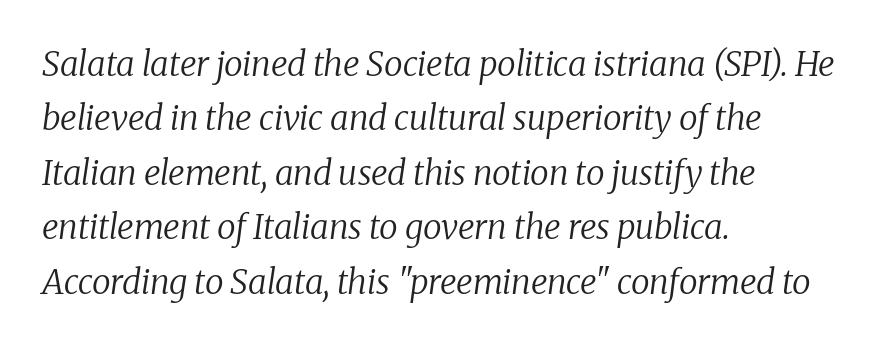
The image shows 34 px regular-weight serif type, italic (leaning right); set left-aligned, normal line spacing (1.6x), normal letter spacing, not underlined; low stroke contrast and a medium x-height.
